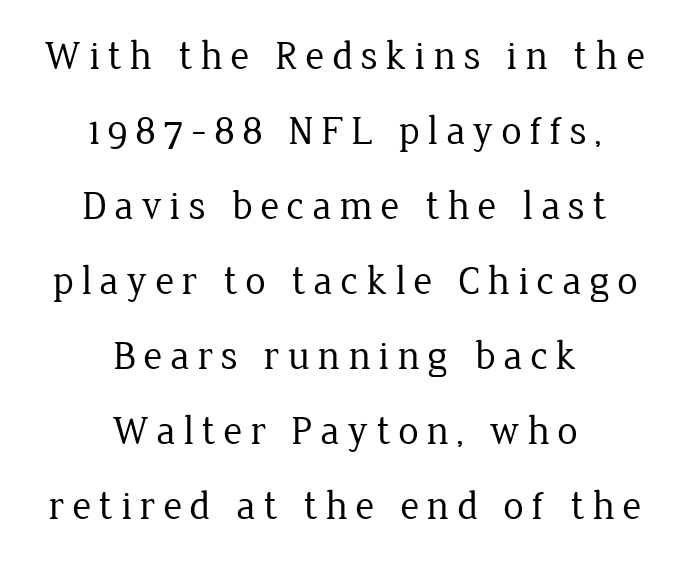
The image shows 41 px regular-weight serif type, upright; set centered, line spacing 1.83x, not underlined; low stroke contrast and a medium x-height.
